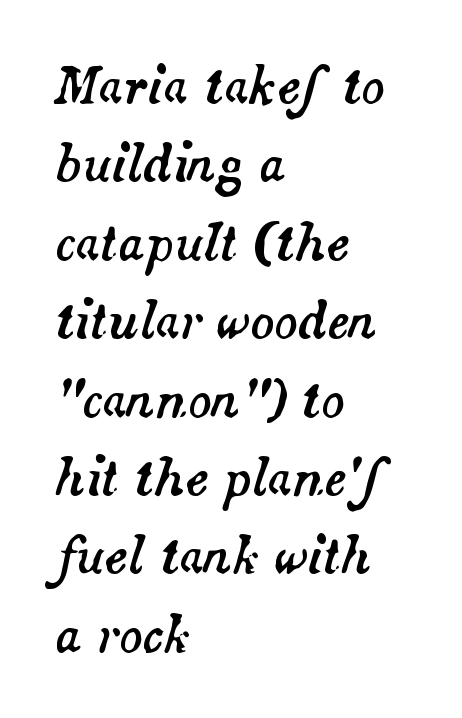
Tracking value appears to be zero — textbook default spacing. Characters are canted at an angle relative to the baseline's perpendicular. Note the varied advance widths — an 'i' is clearly narrower than an 'm'. The space directly below the letters is spotless.
